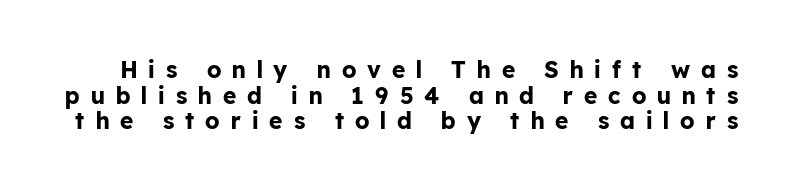
Q: Is the text bold? A: Yes.
Q: Is the text italic (slanted)? A: No, it is upright.
Q: Is the text underlined? A: No.
Q: Is the spacing between letters normal or unusually wide? A: Unusually wide.
Q: Is the spacing between lines tight, normal or loose? A: Tight.
